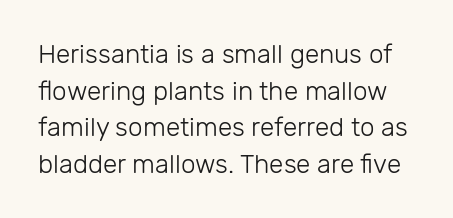
No heavy texture on the line: the type isn't bold. Unmarked baselines from the first word to the last. Reading down the column, the eye jumps a familiar distance to each next line. Each word holds together tightly as a unit, with standard inter-letter gaps. Posture: straight, roman, zero tilt.
